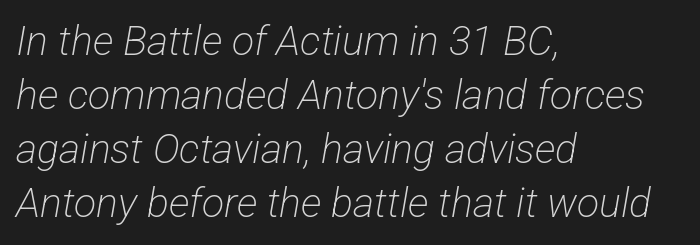
Think of a printed novel: that variable character pitch is what you see here. Successive baselines arrive at the customary interval. These glyphs show unthickened strokes, regular width or finer. Words appear dense and cohesive because spacing is normal. No feet cap the strokes, marking this as sans-serif type.
